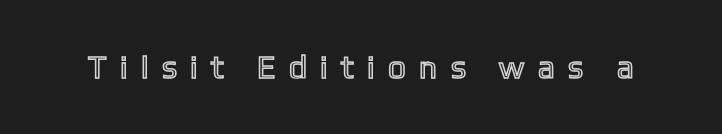
Q: Is the text italic (slanted)? A: No, it is upright.
Q: Is the text underlined? A: No.
Q: Is the spacing between letters normal or unusually wide? A: Unusually wide.
Q: Width (condensed, normal, or wide)? A: Condensed.
Q: x-height? A: Medium.
Q: Monospaced? A: No.
